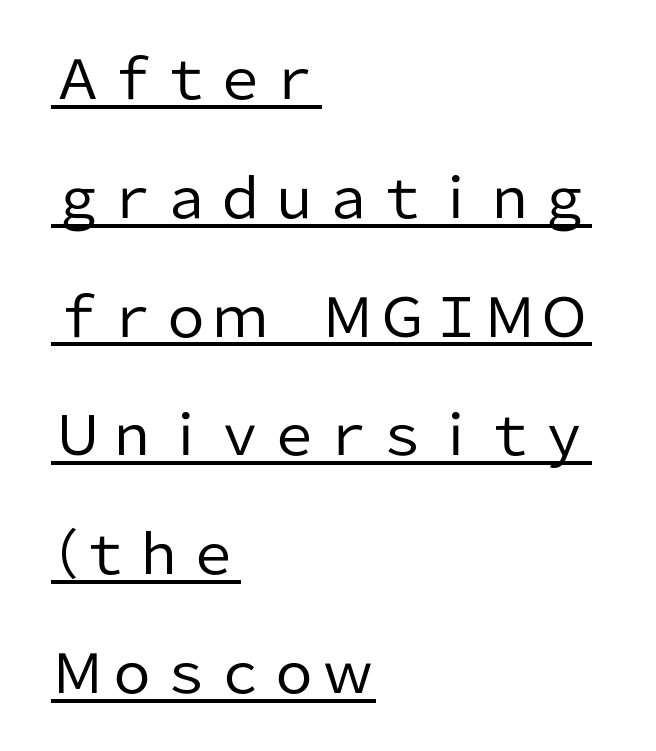
The image shows 54 px regular-weight sans-serif type, upright; set left-aligned, loose line spacing (2.2x), normal letter spacing, underlined; low stroke contrast and a medium x-height.
